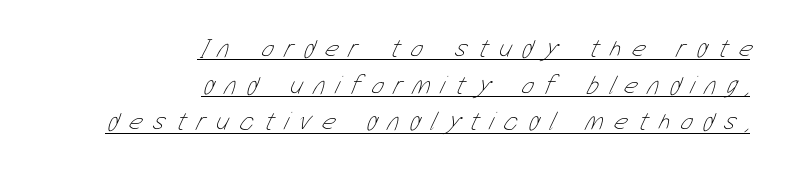
Q: Is the text bold? A: No.
Q: Is the text underlined? A: Yes.
Q: How is the paragraph aligned? A: Right-aligned.
Q: Is the spacing between letters normal or unusually wide? A: Unusually wide.
Q: Is the spacing between lines tight, normal or loose? A: Normal.
